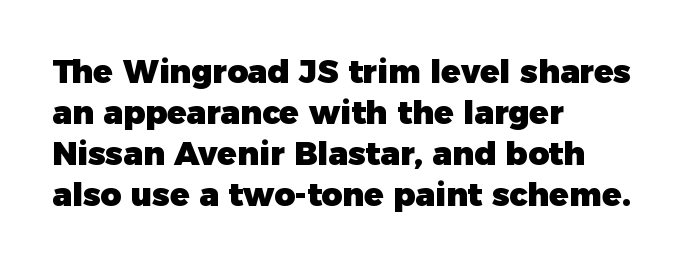
The image shows 32 px heavy sans-serif type, upright; set left-aligned, normal line spacing (1.28x), normal letter spacing, not underlined; low stroke contrast and a medium x-height.
